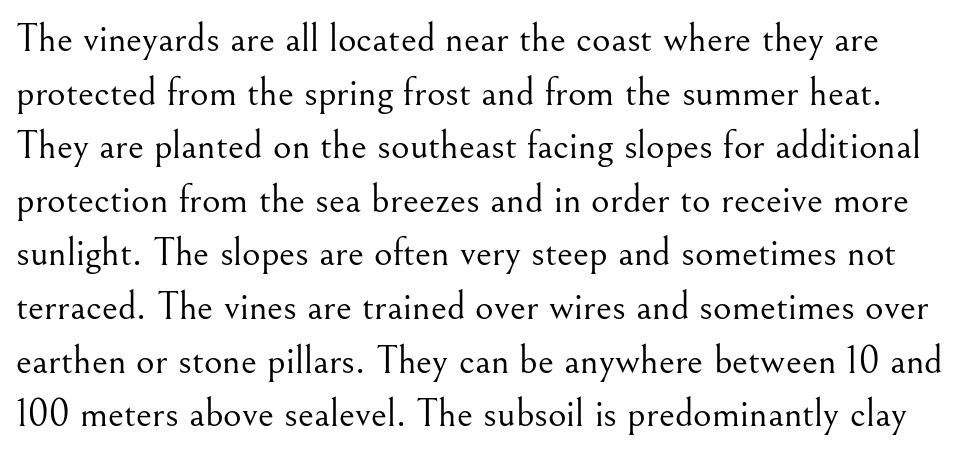
The image shows 40 px light serif type, upright; set normal line spacing (1.34x), normal letter spacing, not underlined; medium stroke contrast and a small x-height.
